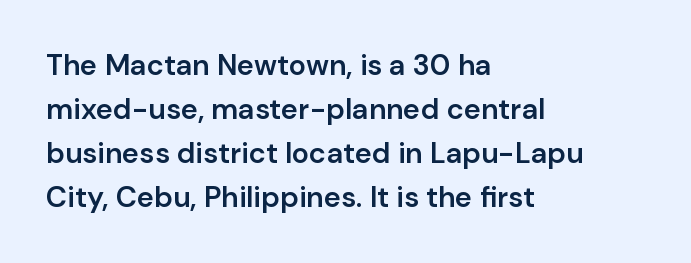
Q: Is the text bold? A: Semi-bold.
Q: Is the text italic (slanted)? A: No, it is upright.
Q: Is the typeface a serif or a sans-serif typeface? A: Sans-serif.
Q: Is the text underlined? A: No.
Q: How is the paragraph aligned? A: Left-aligned.
Q: Is the spacing between letters normal or unusually wide? A: Normal.
Q: Is the spacing between lines tight, normal or loose? A: Normal.
Q: Width (condensed, normal, or wide)? A: Normal.
Q: Stroke contrast? A: Low.
Q: x-height? A: Medium.
Q: Monospaced? A: No.
